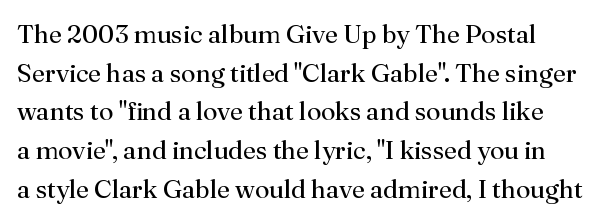
The image shows 26 px text type, upright; set normal line spacing (1.49x), normal letter spacing, not underlined.
